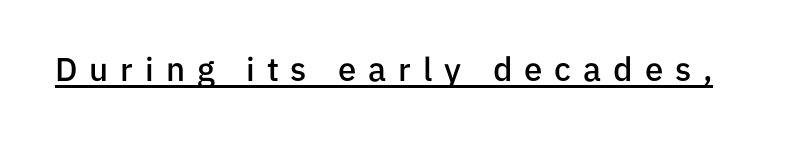
Each glyph is drawn with semibold strokes, heavier than normal yet not fully bold. This sample uses expanded letter spacing, leaving extra air between glyphs. To sum up the face: it is a sans, with no serifs. This is underlined copy, the kind a proofreader might mark for attention. The letters stand straight up with perfectly vertical stems.
